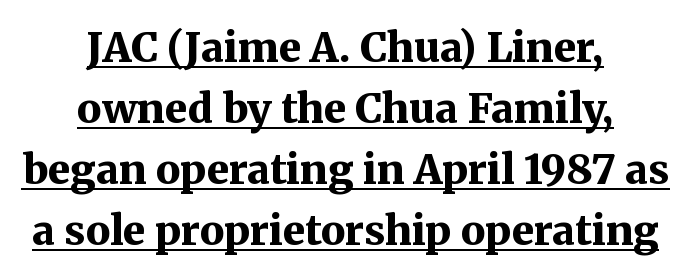
Q: Is the text bold? A: Yes.
Q: Is the text italic (slanted)? A: No, it is upright.
Q: Is the typeface a serif or a sans-serif typeface? A: Serif.
Q: Is the text underlined? A: Yes.
Q: How is the paragraph aligned? A: Centered.
Q: Is the spacing between letters normal or unusually wide? A: Normal.
Q: Is the spacing between lines tight, normal or loose? A: Normal.
Q: Width (condensed, normal, or wide)? A: Normal.
Q: Stroke contrast? A: Medium.
Q: x-height? A: Medium.
Q: Monospaced? A: No.
